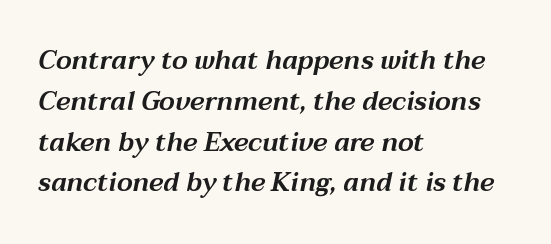
Students, note that the glyphs here touch the page at normal intervals. This rendering features lettering with no underline. Caption: multi-line text, flush left, ragged right. Evenly set lines give the paragraph a standard silhouette. The rendering applies a slant to the glyphs.
